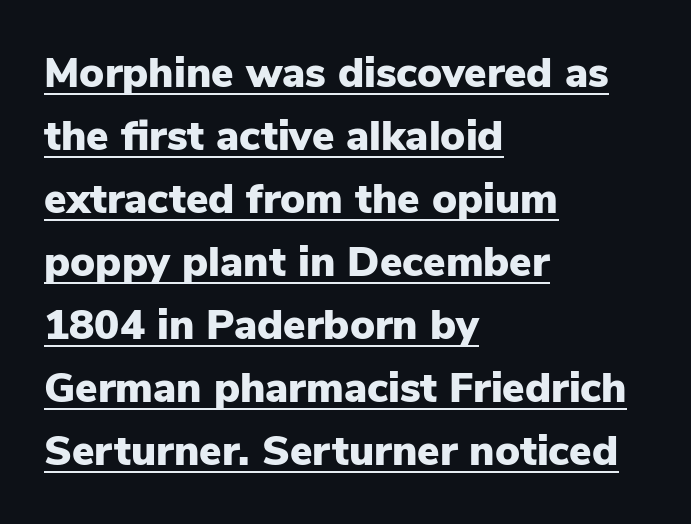
{"serif": "no", "italic": "no", "bold": "yes", "weight": "heavy", "width": "normal", "stroke_contrast": "low", "x_height": "medium", "monospaced": "no", "underline": "yes", "align": "left", "line_spacing": "normal", "line_spacing_ratio": 1.5, "letter_spacing": "normal", "letter_spacing_em": 0.0, "glyph_px": 42}
